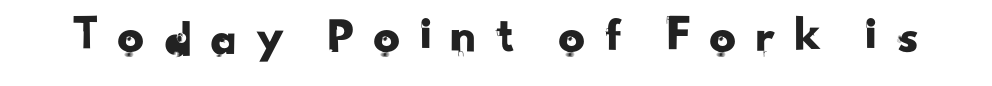
Each letter keeps its own natural width here, so spacing adapts to shape. Note: no serifs on the glyphs. The words here are not underlined. The gaps between neighbouring characters are conspicuously large.
